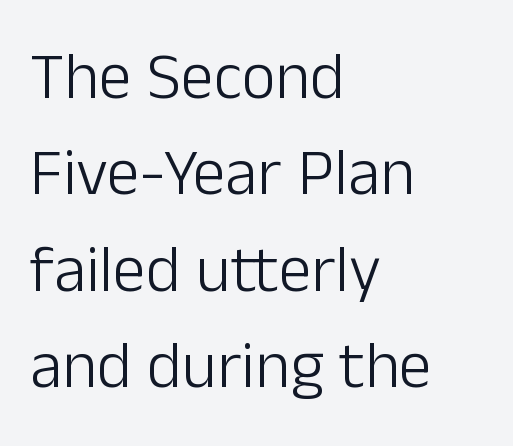
Q: Is the text bold? A: No.
Q: Is the text italic (slanted)? A: No, it is upright.
Q: Is the typeface a serif or a sans-serif typeface? A: Sans-serif.
Q: Is the text underlined? A: No.
Q: How is the paragraph aligned? A: Left-aligned.
Q: Is the spacing between letters normal or unusually wide? A: Normal.
Q: Is the spacing between lines tight, normal or loose? A: Normal.
Q: Width (condensed, normal, or wide)? A: Normal.
Q: Stroke contrast? A: Low.
Q: x-height? A: Medium.
Q: Monospaced? A: No.
